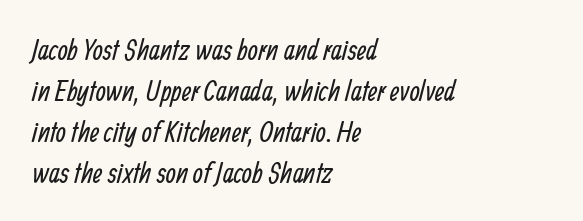
The image shows 29 px regular-weight, condensed sans-serif type; set left-aligned, normal line spacing (1.41x), normal letter spacing, not underlined; low stroke contrast and a medium x-height.
